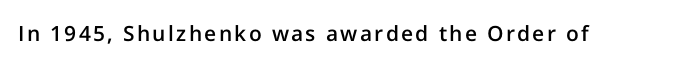
Its strokes are somewhat broadened, the hallmark of semibold type. The lettering holds an erect, upright posture throughout. The zone under the glyphs is completely vacant.
